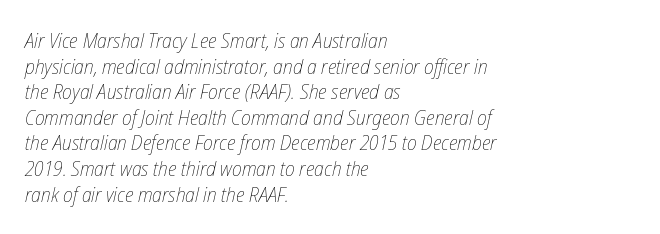
One-word summary of the alignment: left. Would a proofreader flag this as italicized? Yes. No word sits above an underline. No heavy texture on the line: the type isn't bold.
